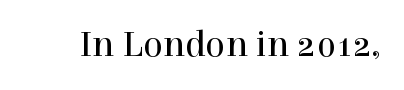
The image shows 37 px regular-weight serif type, upright; set normal letter spacing, not underlined; a medium x-height.
